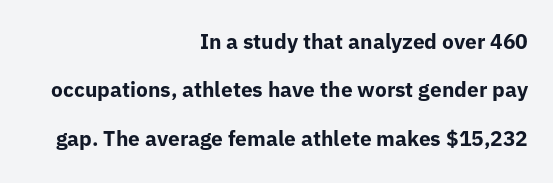
Q: Is the text bold? A: Yes.
Q: Is the text italic (slanted)? A: No, it is upright.
Q: Is the text underlined? A: No.
Q: How is the paragraph aligned? A: Right-aligned.
Q: Is the spacing between letters normal or unusually wide? A: Normal.
Q: Is the spacing between lines tight, normal or loose? A: Loose.
